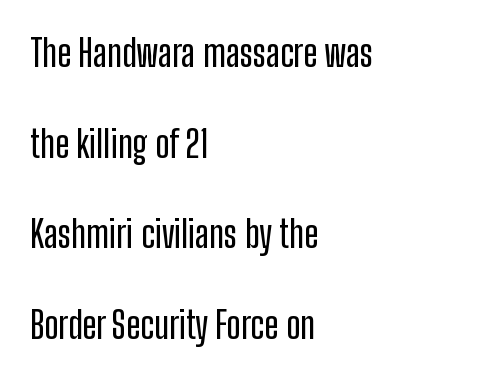
The image shows 37 px condensed sans-serif type, upright; set left-aligned, loose line spacing (2.45x), normal letter spacing, not underlined; low stroke contrast and a medium x-height.
